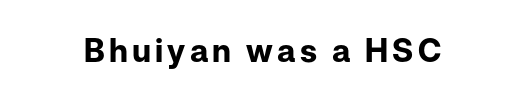
{"serif": "no", "italic": "no", "bold": "yes", "weight": "bold", "width": "normal", "stroke_contrast": "low", "x_height": "medium", "monospaced": "no", "underline": "no", "glyph_px": 32}
